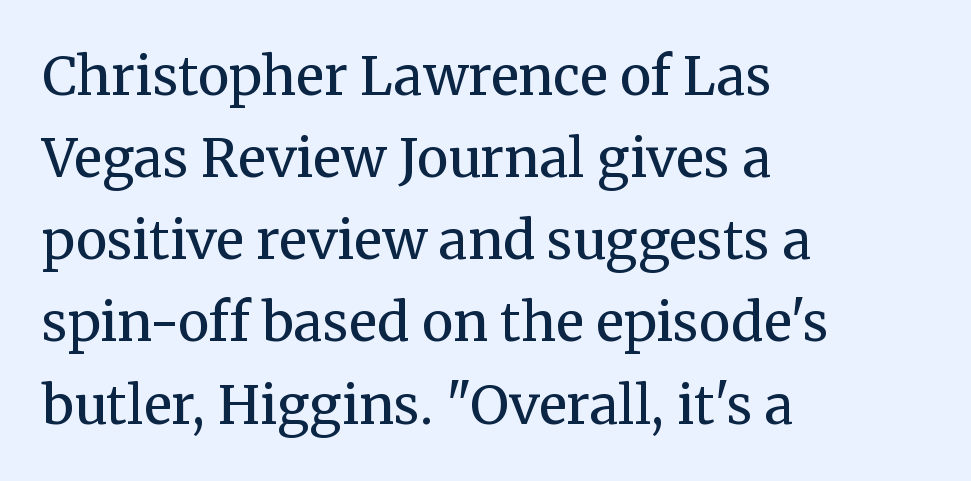
Letter spacing: default. The specimen omits any rule beneath the text block's lines. The typography opts for an upright posture over an oblique one. Layout note: lines flush left. The font is comparable to plain body text, perhaps lighter.
